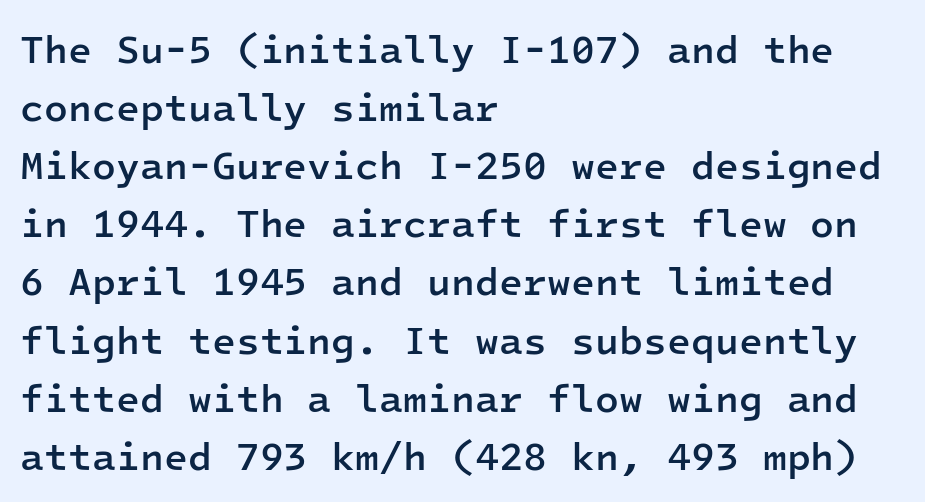
Q: Is the text bold? A: Semi-bold.
Q: Is the text italic (slanted)? A: No, it is upright.
Q: Is the typeface a serif or a sans-serif typeface? A: Sans-serif.
Q: Is the text underlined? A: No.
Q: How is the paragraph aligned? A: Left-aligned.
Q: Is the spacing between letters normal or unusually wide? A: Normal.
Q: Is the spacing between lines tight, normal or loose? A: Normal.
Q: Width (condensed, normal, or wide)? A: Normal.
Q: Stroke contrast? A: Low.
Q: x-height? A: Medium.
Q: Monospaced? A: Yes.
